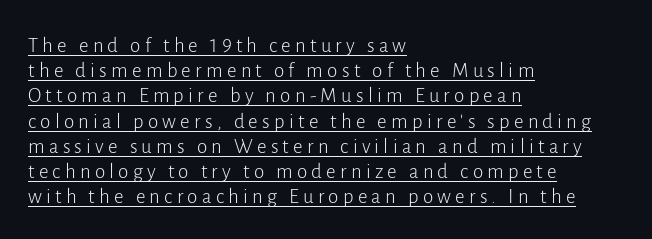
The image shows 21 px text type, upright; set left-aligned, line spacing 1.2x, unusually wide letter spacing (+0.2 em), underlined.
